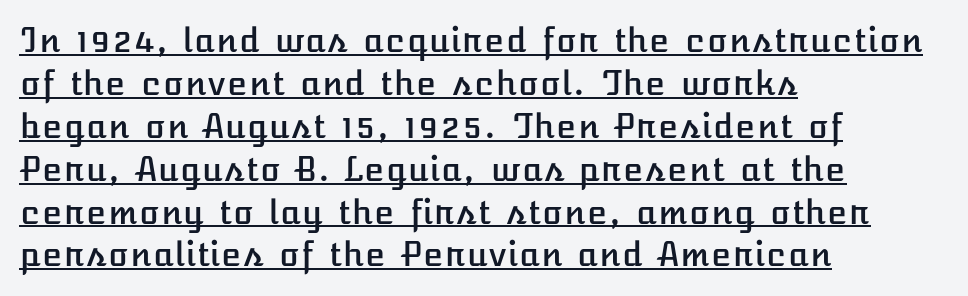
The lines sit at an ordinary, default distance from one another. The rendering uses the underline text-decoration. Italic? Not at all — the glyphs are vertical. A typesetter would call this zero additional tracking. Short and long lines alike share a common starting point at left.
